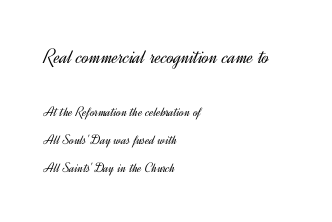
The image shows 21 px text type; set left-aligned, loose line spacing (2.01x), normal letter spacing, not underlined; the first (top) block is 1.5x larger.
